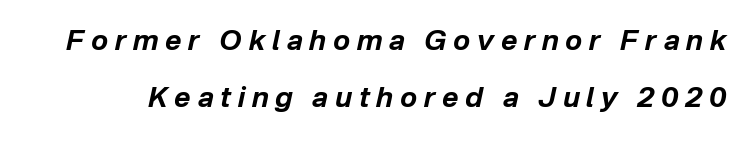
{"italic": "yes", "lean": "right", "slant_degrees": 12, "bold": "yes", "weight": "bold", "width": "normal", "stroke_contrast": "low", "x_height": "medium", "monospaced": "no", "underline": "no", "line_spacing": "loose", "line_spacing_ratio": 2.02, "letter_spacing": "wide", "letter_spacing_em": 0.24, "glyph_px": 28}
